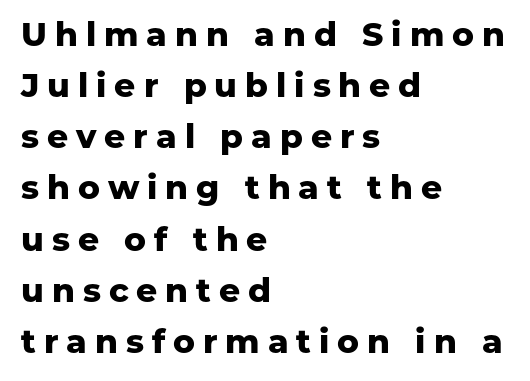
{"serif": "no", "italic": "no", "bold": "yes", "weight": "heavy", "width": "normal", "stroke_contrast": "low", "x_height": "medium", "monospaced": "no", "underline": "no", "align": "left", "line_spacing": "normal", "line_spacing_ratio": 1.55, "letter_spacing": "wide", "letter_spacing_em": 0.24, "glyph_px": 33}
